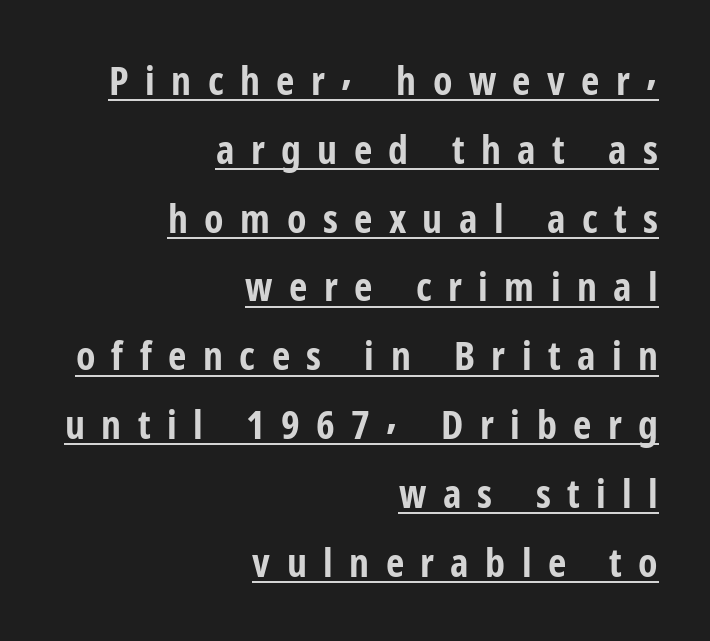
Q: Is the text bold? A: Yes.
Q: Is the text italic (slanted)? A: No, it is upright.
Q: Is the typeface a serif or a sans-serif typeface? A: Sans-serif.
Q: Is the text underlined? A: Yes.
Q: How is the paragraph aligned? A: Right-aligned.
Q: Is the spacing between letters normal or unusually wide? A: Unusually wide.
Q: Width (condensed, normal, or wide)? A: Condensed.
Q: Stroke contrast? A: Low.
Q: x-height? A: Medium.
Q: Monospaced? A: No.
